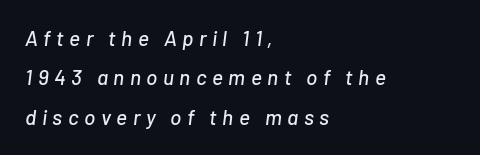
The image shows 21 px text type, italic (leaning right); set left-aligned, line spacing 1.88x, unusually wide letter spacing (+0.26 em), not underlined.
